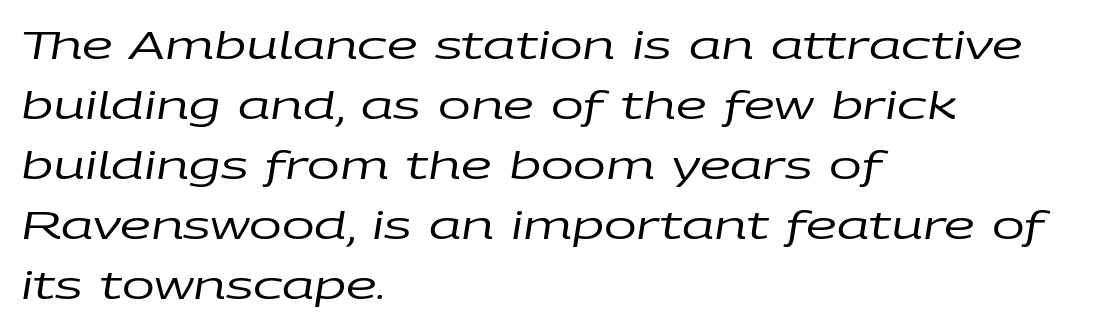
The image shows 39 px regular-weight, wide type, italic (leaning right); set left-aligned, normal line spacing (1.54x), normal letter spacing, not underlined; low stroke contrast and a large x-height.
